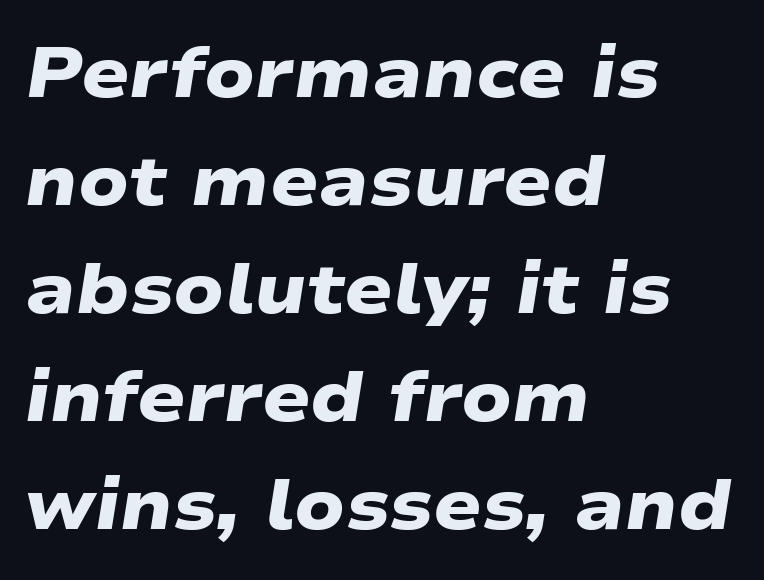
Q: Is the text bold? A: Yes.
Q: Is the typeface a serif or a sans-serif typeface? A: Sans-serif.
Q: Is the text underlined? A: No.
Q: How is the paragraph aligned? A: Left-aligned.
Q: Is the spacing between letters normal or unusually wide? A: Normal.
Q: Is the spacing between lines tight, normal or loose? A: Normal.
Q: Width (condensed, normal, or wide)? A: Wide.
Q: Stroke contrast? A: Low.
Q: x-height? A: Medium.
Q: Monospaced? A: No.
